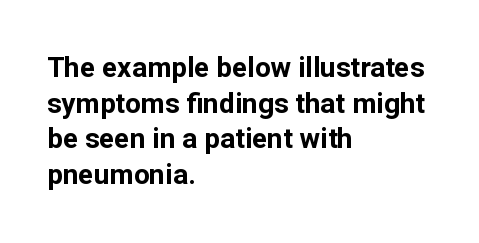
Q: Is the text bold? A: Yes.
Q: Is the text italic (slanted)? A: No, it is upright.
Q: Is the typeface a serif or a sans-serif typeface? A: Sans-serif.
Q: Is the text underlined? A: No.
Q: How is the paragraph aligned? A: Left-aligned.
Q: Is the spacing between letters normal or unusually wide? A: Normal.
Q: Is the spacing between lines tight, normal or loose? A: Normal.
Q: Width (condensed, normal, or wide)? A: Normal.
Q: Stroke contrast? A: Low.
Q: x-height? A: Medium.
Q: Monospaced? A: No.
